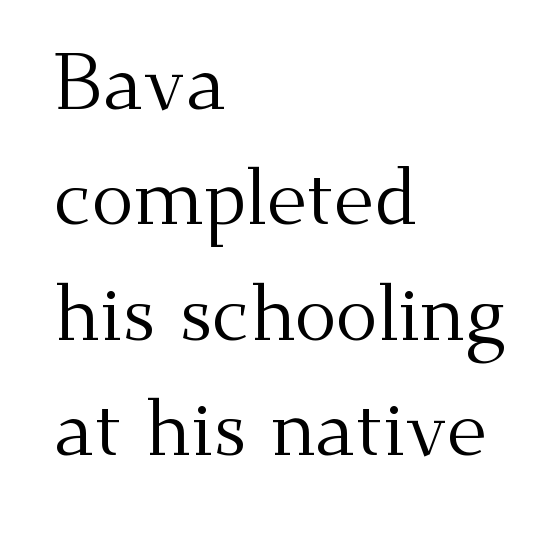
Q: Is the text bold? A: No.
Q: Is the text italic (slanted)? A: No, it is upright.
Q: Is the typeface a serif or a sans-serif typeface? A: Serif.
Q: Is the text underlined? A: No.
Q: How is the paragraph aligned? A: Left-aligned.
Q: Is the spacing between letters normal or unusually wide? A: Normal.
Q: Is the spacing between lines tight, normal or loose? A: Normal.
Q: Width (condensed, normal, or wide)? A: Normal.
Q: Stroke contrast? A: Medium.
Q: x-height? A: Small.
Q: Monospaced? A: No.
